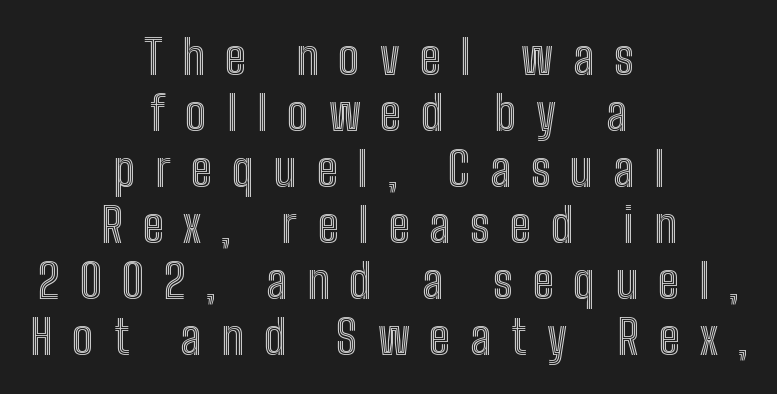
Q: Is the text italic (slanted)? A: No, it is upright.
Q: Is the text underlined? A: No.
Q: How is the paragraph aligned? A: Centered.
Q: Is the spacing between letters normal or unusually wide? A: Unusually wide.
Q: Width (condensed, normal, or wide)? A: Condensed.
Q: x-height? A: Medium.
Q: Monospaced? A: No.
